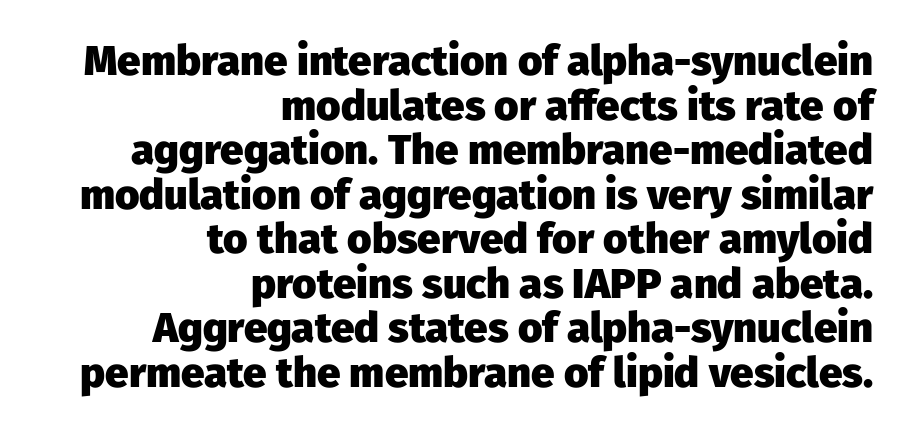
Q: Is the text bold? A: Yes.
Q: Is the text italic (slanted)? A: No, it is upright.
Q: Is the typeface a serif or a sans-serif typeface? A: Sans-serif.
Q: Is the text underlined? A: No.
Q: How is the paragraph aligned? A: Right-aligned.
Q: Is the spacing between letters normal or unusually wide? A: Normal.
Q: Is the spacing between lines tight, normal or loose? A: Tight.
Q: Width (condensed, normal, or wide)? A: Normal.
Q: Stroke contrast? A: Low.
Q: x-height? A: Medium.
Q: Monospaced? A: No.
